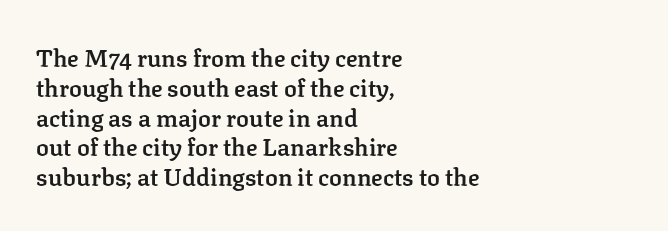
{"italic": "no", "bold": "semi", "underline": "no", "align": "left", "line_spacing_ratio": 1.24, "letter_spacing": "normal", "letter_spacing_em": 0.0, "glyph_px": 24}
